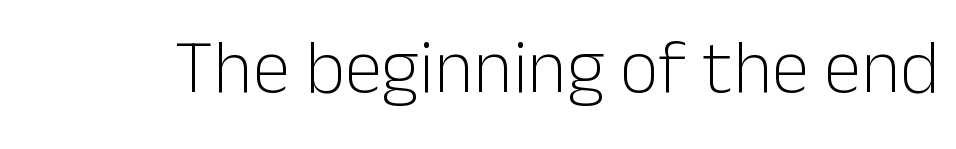
Nothing sits at the stroke ends, so this counts as sans-serif. It's the straight-up-and-down kind of type. Words appear dense and cohesive because spacing is normal. Letters rest on an invisible, unmarked baseline. The letters advance in unequal steps, a hallmark of proportional type. Caption: face not bold, strokes unweighted.
